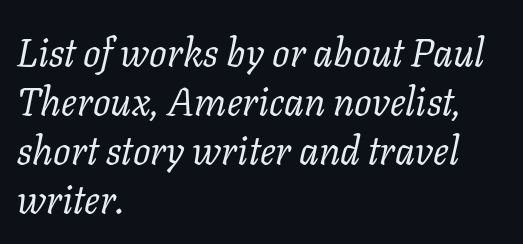
{"serif": "yes", "italic": "yes", "lean": "right", "slant_degrees": 11, "bold": "no", "weight": "regular", "width": "normal", "stroke_contrast": "low", "x_height": "medium", "monospaced": "no", "underline": "no", "align": "left", "line_spacing": "normal", "line_spacing_ratio": 1.26, "letter_spacing": "normal", "letter_spacing_em": 0.0, "glyph_px": 39}
